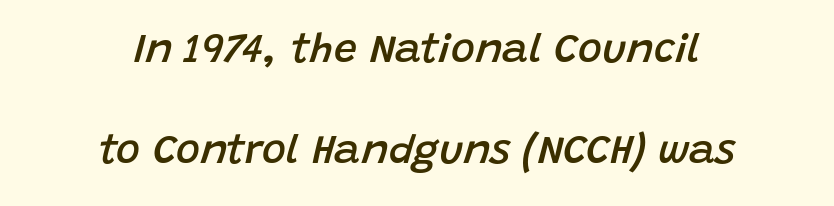
Q: Is the text bold? A: Semi-bold.
Q: Is the text italic (slanted)? A: Yes, it leans right by about 15 degrees.
Q: Is the text underlined? A: No.
Q: How is the paragraph aligned? A: Centered.
Q: Is the spacing between letters normal or unusually wide? A: Normal.
Q: Is the spacing between lines tight, normal or loose? A: Loose.
Q: Width (condensed, normal, or wide)? A: Normal.
Q: Stroke contrast? A: Low.
Q: x-height? A: Large.
Q: Monospaced? A: No.
